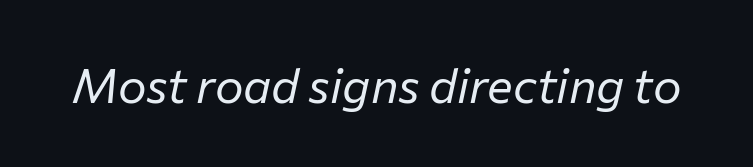
The image shows 48 px regular-weight type, italic (leaning right); set normal letter spacing, not underlined; low stroke contrast and a medium x-height.
